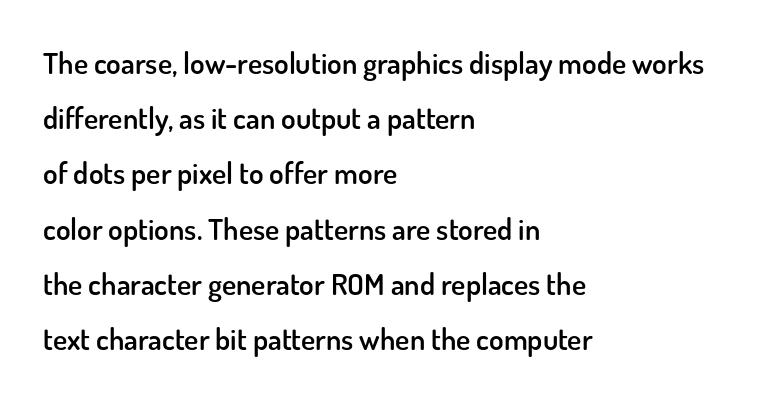
{"serif": "no", "italic": "no", "bold": "semi", "weight": "semibold", "width": "normal", "stroke_contrast": "low", "x_height": "small", "monospaced": "no", "underline": "no", "align": "left", "line_spacing_ratio": 1.84, "letter_spacing": "normal", "letter_spacing_em": 0.0, "glyph_px": 30}
